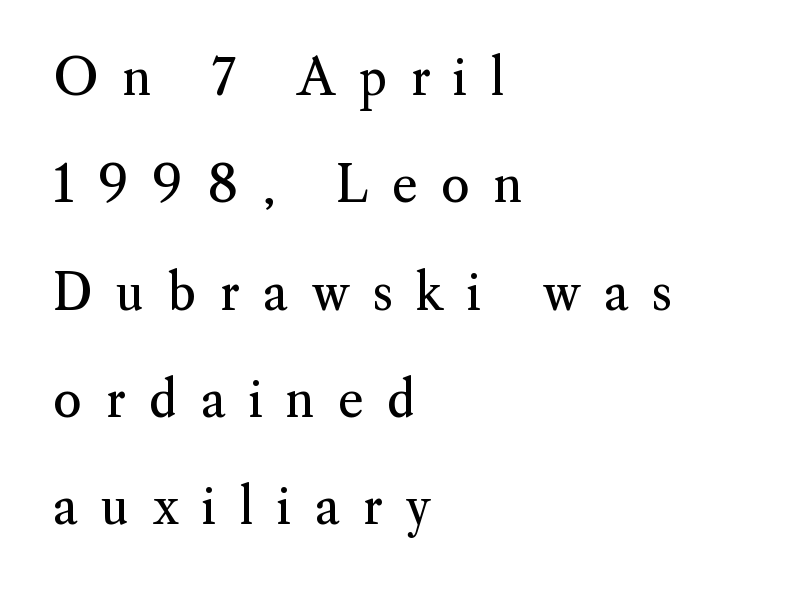
Q: Is the text bold? A: No.
Q: Is the text italic (slanted)? A: No, it is upright.
Q: Is the typeface a serif or a sans-serif typeface? A: Serif.
Q: Is the text underlined? A: No.
Q: How is the paragraph aligned? A: Left-aligned.
Q: Is the spacing between letters normal or unusually wide? A: Unusually wide.
Q: Is the spacing between lines tight, normal or loose? A: Loose.
Q: Width (condensed, normal, or wide)? A: Normal.
Q: Stroke contrast? A: Medium.
Q: x-height? A: Small.
Q: Monospaced? A: No.
